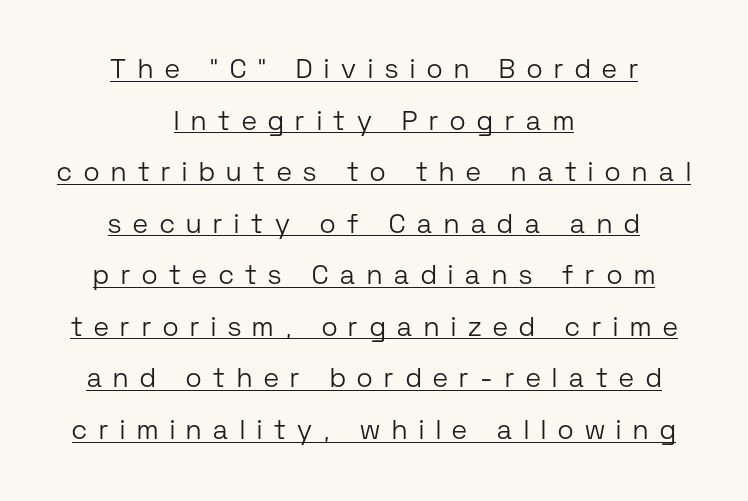
Whoever set this chose breathing room over compactness in the vertical rhythm. Students, observe the line beneath the letters — that is underlining. No chunkiness to these letters — they're not bold. The letterforms stand isolated, each surrounded by extra space. Posture: upright roman. Each line is balanced around a shared central axis.
